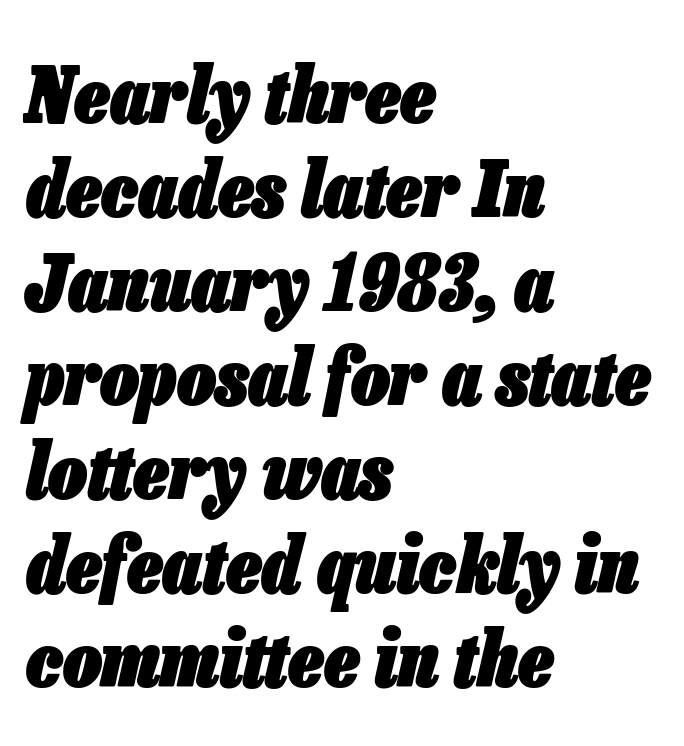
The image shows 77 px heavy, condensed type, italic (leaning right); set left-aligned, line spacing 1.22x, normal letter spacing, not underlined; low stroke contrast and a medium x-height.
